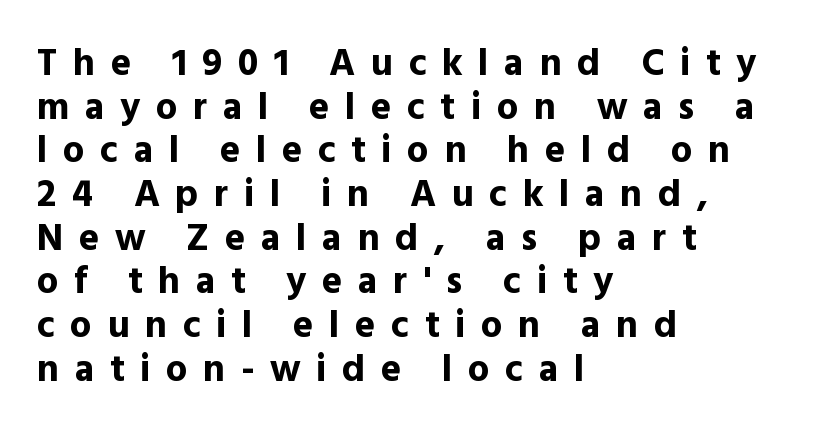
Q: Is the text bold? A: Yes.
Q: Is the text italic (slanted)? A: No, it is upright.
Q: Is the typeface a serif or a sans-serif typeface? A: Sans-serif.
Q: Is the text underlined? A: No.
Q: How is the paragraph aligned? A: Left-aligned.
Q: Is the spacing between letters normal or unusually wide? A: Unusually wide.
Q: Is the spacing between lines tight, normal or loose? A: Tight.
Q: Width (condensed, normal, or wide)? A: Normal.
Q: x-height? A: Medium.
Q: Monospaced? A: No.
